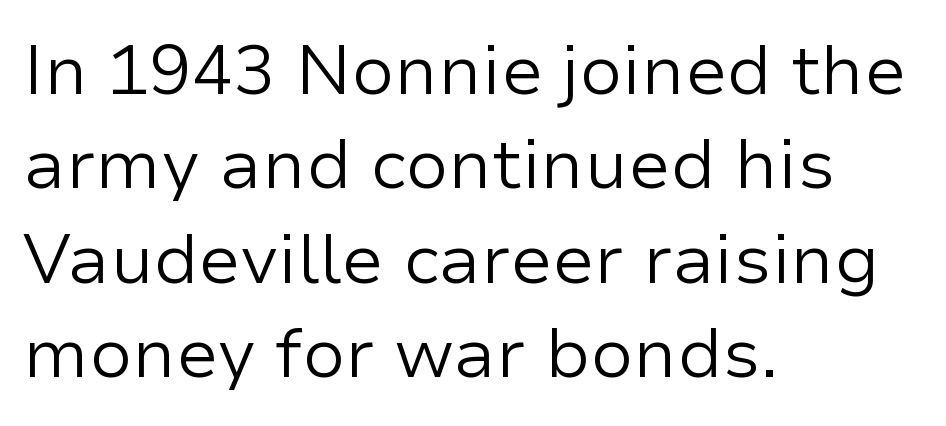
This rendering employs a face without finishing strokes, i.e., a sans-serif. The rag falls on the right side of this text block. Proportional: the letters do not fall into vertical columns. The vertical gap from one line to the next is medium. Heaviness? Minimal to ordinary, like unemphasized prose. The strip under each line holds only bare page.
